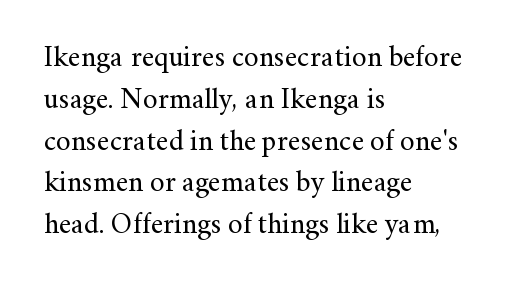
Q: Is the text bold? A: No.
Q: Is the text italic (slanted)? A: No, it is upright.
Q: Is the typeface a serif or a sans-serif typeface? A: Serif.
Q: Is the text underlined? A: No.
Q: How is the paragraph aligned? A: Left-aligned.
Q: Is the spacing between letters normal or unusually wide? A: Normal.
Q: Is the spacing between lines tight, normal or loose? A: Normal.
Q: Width (condensed, normal, or wide)? A: Normal.
Q: Stroke contrast? A: Medium.
Q: x-height? A: Small.
Q: Monospaced? A: No.
